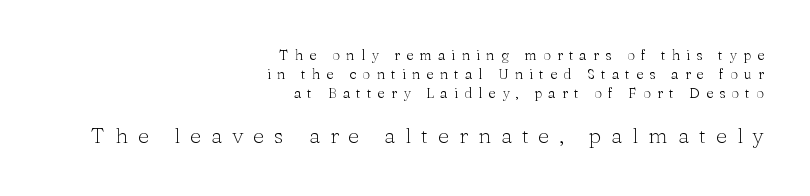
Nothing heavy about these letters — not bold at all. The passage shown stacks its lines at a standard gap. Each word looks stretched out because of the extra space between its letters. Italic: no, the glyphs are upright roman.
